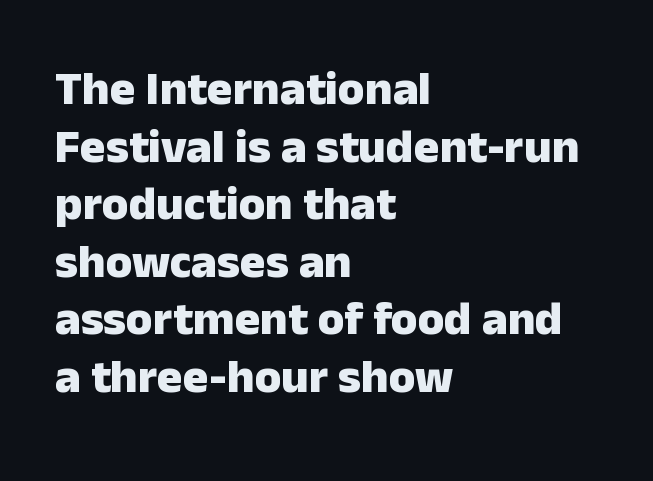
Typeset ragged right — the left edge is the straight one. Characters follow at the spacing the type designer built in. Quick note: underline off. The typesetting leans heavy: a genuine bold.
